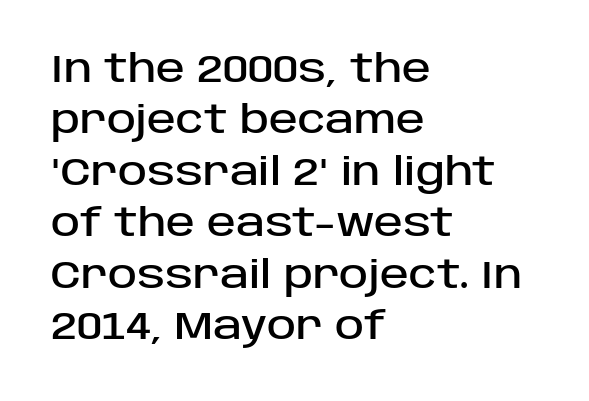
The image shows 39 px sans-serif type, upright; set left-aligned, normal line spacing (1.32x), normal letter spacing, not underlined; low stroke contrast and a large x-height.
